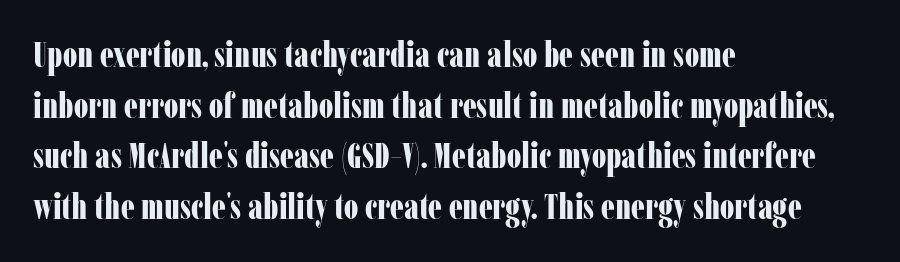
Q: Is the text bold? A: Yes.
Q: Is the text italic (slanted)? A: No, it is upright.
Q: Is the typeface a serif or a sans-serif typeface? A: Serif.
Q: Is the text underlined? A: No.
Q: How is the paragraph aligned? A: Left-aligned.
Q: Is the spacing between letters normal or unusually wide? A: Normal.
Q: Is the spacing between lines tight, normal or loose? A: Normal.
Q: Width (condensed, normal, or wide)? A: Condensed.
Q: Stroke contrast? A: Low.
Q: x-height? A: Medium.
Q: Monospaced? A: No.
